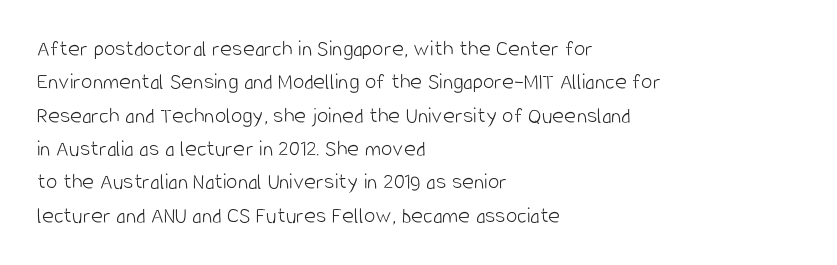
{"italic": "no", "bold": "no", "underline": "no", "align": "left", "line_spacing": "normal", "line_spacing_ratio": 1.45, "letter_spacing": "normal", "letter_spacing_em": 0.0, "glyph_px": 23}
